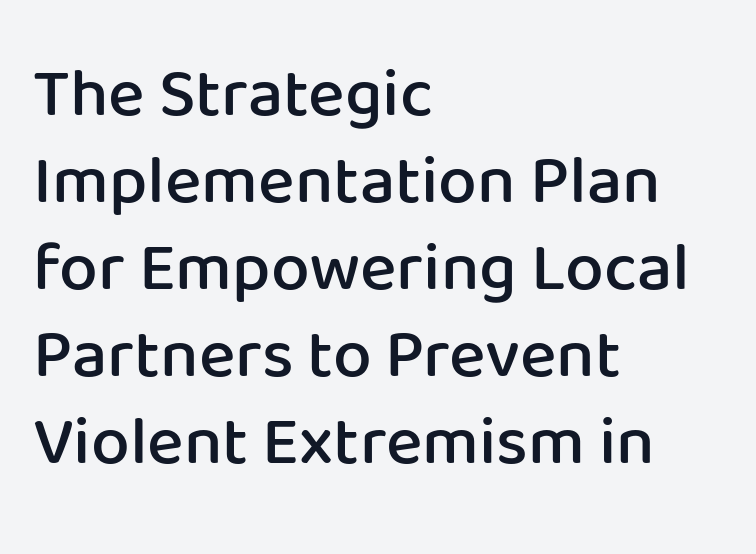
The rendering uses a moderate line-height, typical for paragraphs. Is the block centered? No — it sits flush against the left margin. These words are printed semibold, heavier than regular yet not bold. Anything drawn beneath the words? Only blank space. The letters advance in unequal steps, a hallmark of proportional type.
